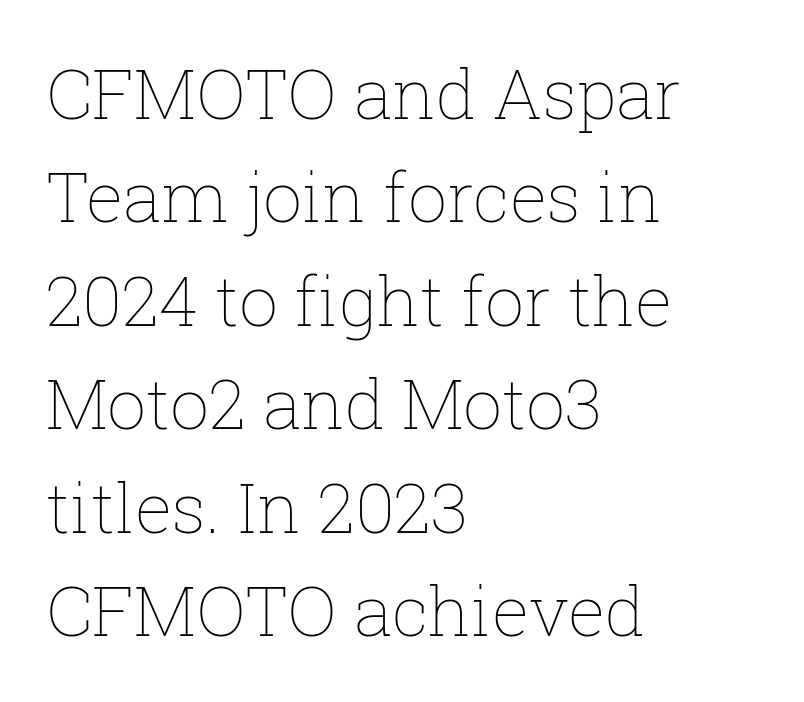
{"italic": "no", "bold": "no", "weight": "thin", "width": "normal", "stroke_contrast": "low", "x_height": "medium", "monospaced": "no", "underline": "no", "align": "left", "line_spacing": "normal", "line_spacing_ratio": 1.5, "letter_spacing": "normal", "letter_spacing_em": 0.0, "glyph_px": 69}
